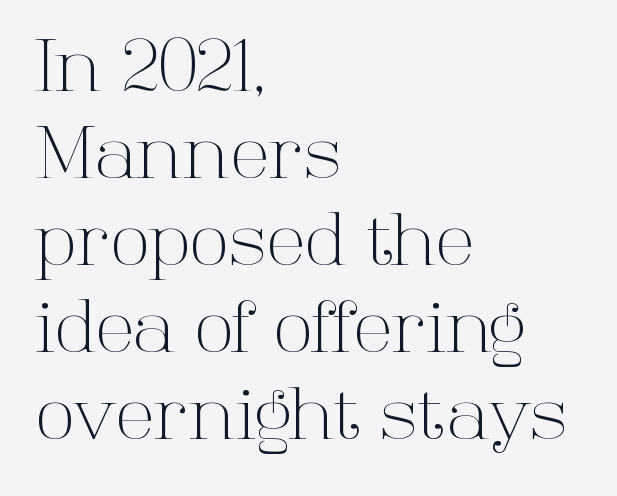
Q: Is the text bold? A: No.
Q: Is the text italic (slanted)? A: No, it is upright.
Q: Is the typeface a serif or a sans-serif typeface? A: Serif.
Q: Is the text underlined? A: No.
Q: How is the paragraph aligned? A: Left-aligned.
Q: Is the spacing between letters normal or unusually wide? A: Normal.
Q: Width (condensed, normal, or wide)? A: Normal.
Q: Stroke contrast? A: High.
Q: x-height? A: Medium.
Q: Monospaced? A: No.
